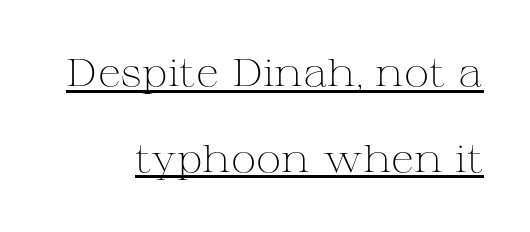
{"serif": "yes", "italic": "no", "bold": "no", "weight": "light", "width": "wide", "stroke_contrast": "medium", "x_height": "medium", "monospaced": "no", "underline": "yes", "line_spacing": "loose", "line_spacing_ratio": 2.26, "letter_spacing": "normal", "letter_spacing_em": 0.0, "glyph_px": 38}
